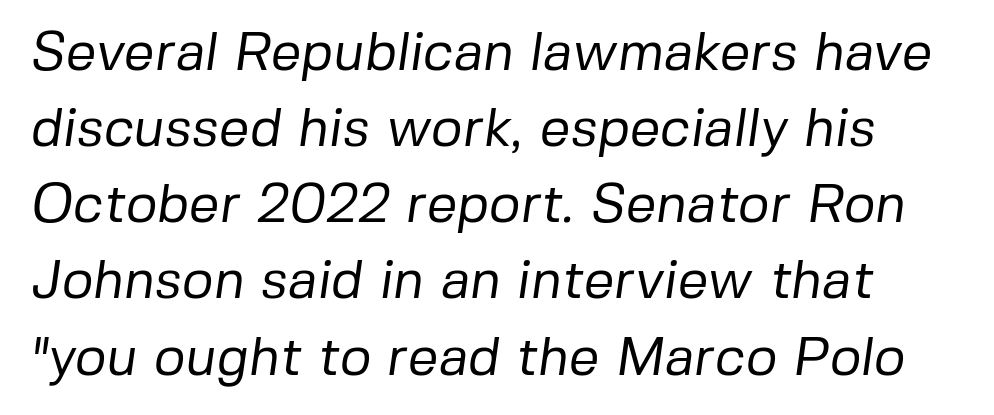
{"serif": "no", "bold": "no", "weight": "regular", "width": "normal", "stroke_contrast": "low", "x_height": "medium", "monospaced": "no", "underline": "no", "line_spacing": "normal", "line_spacing_ratio": 1.41, "letter_spacing": "normal", "letter_spacing_em": 0.0, "glyph_px": 54}
